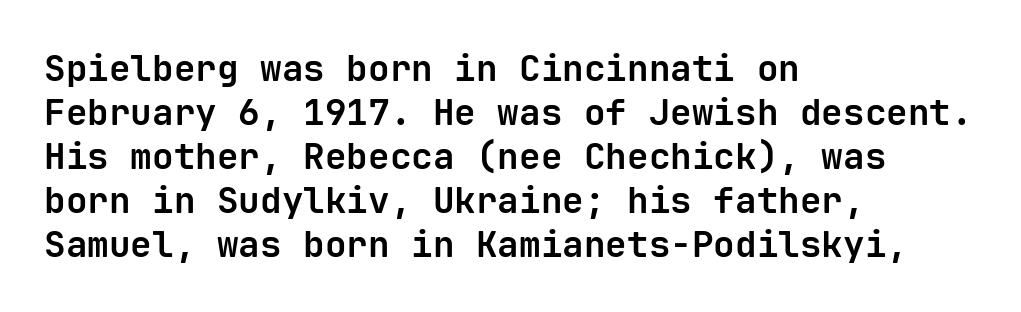
{"serif": "no", "italic": "no", "bold": "yes", "weight": "bold", "width": "normal", "stroke_contrast": "low", "x_height": "medium", "monospaced": "yes", "underline": "no", "align": "left", "line_spacing_ratio": 1.22, "letter_spacing": "normal", "letter_spacing_em": 0.0, "glyph_px": 36}
